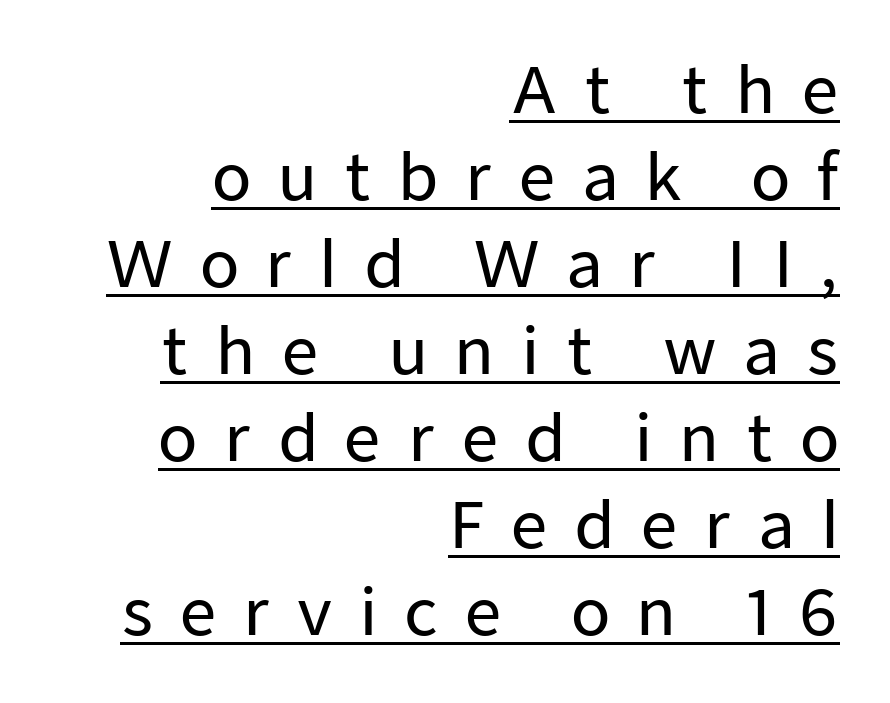
The setting favours the right margin, as signatures and pull-quotes sometimes do. Here the designer chose a conventional face with non-uniform glyph widths. Decoration check: the copy is underlined. Baseline-to-baseline distance is the conventional proportion of letter height. Observe the wide spacing: letters keep a clear distance from each other. The text was rendered using a sans face with plain stroke endings.
